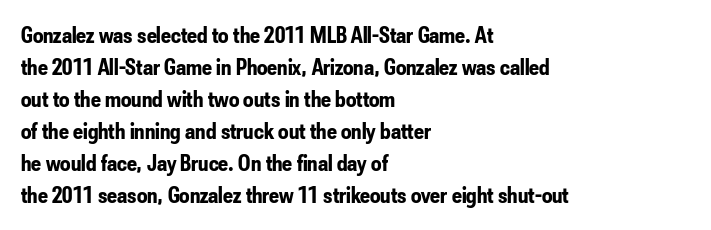
The image shows 23 px bold type, upright; set left-aligned, normal line spacing (1.39x), normal letter spacing, not underlined.
